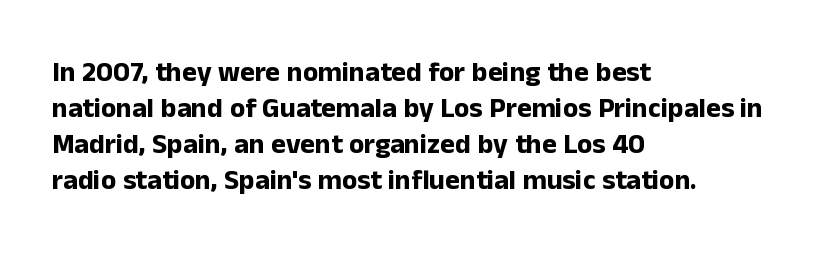
Q: Is the text bold? A: Yes.
Q: Is the text italic (slanted)? A: No, it is upright.
Q: Is the typeface a serif or a sans-serif typeface? A: Sans-serif.
Q: Is the text underlined? A: No.
Q: How is the paragraph aligned? A: Left-aligned.
Q: Is the spacing between letters normal or unusually wide? A: Normal.
Q: Is the spacing between lines tight, normal or loose? A: Normal.
Q: Width (condensed, normal, or wide)? A: Normal.
Q: Stroke contrast? A: Low.
Q: x-height? A: Medium.
Q: Monospaced? A: No.
